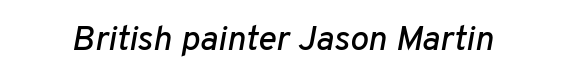
Varying glyph widths throughout — classic text-font behaviour. Observe the ordinary spacing: letters are neighbours, not strangers. Unmarked baselines from the first word to the last. Style check: oblique.
